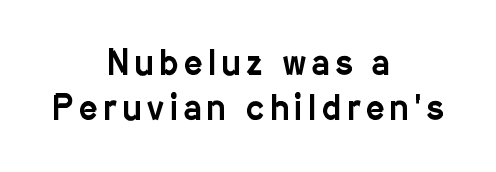
Q: Is the text italic (slanted)? A: No, it is upright.
Q: Is the typeface a serif or a sans-serif typeface? A: Sans-serif.
Q: Is the text underlined? A: No.
Q: How is the paragraph aligned? A: Centered.
Q: Is the spacing between lines tight, normal or loose? A: Normal.
Q: Width (condensed, normal, or wide)? A: Condensed.
Q: Stroke contrast? A: Low.
Q: x-height? A: Medium.
Q: Monospaced? A: No.
